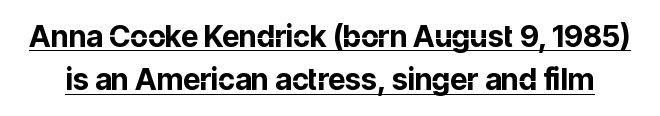
The letters stand upright; this is a roman face. Somebody hit Ctrl+U on this one — the words are underlined. You can tell from the bare stems that sans-serif type was used. The horizontal fit of the characters is conventional and even.
